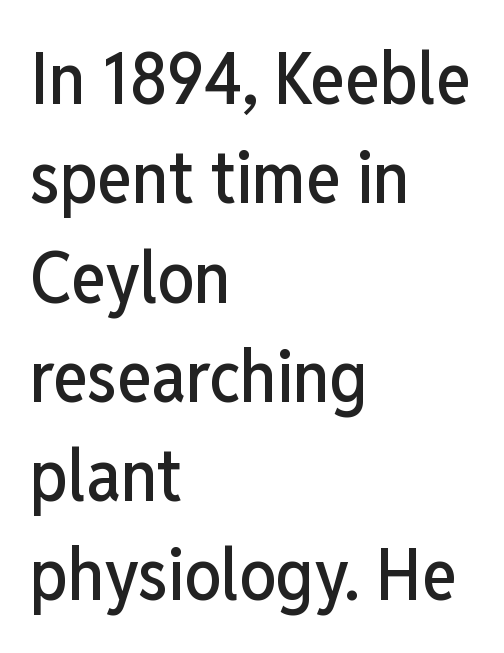
Tracking value appears to be zero — textbook default spacing. Does the type have serifs? No, each stem ends abruptly. The area under the type is left untouched. The passage is arranged the way most books set body copy — flush left. Vertical spacing — default. Here the designer chose a conventional face with non-uniform glyph widths.
